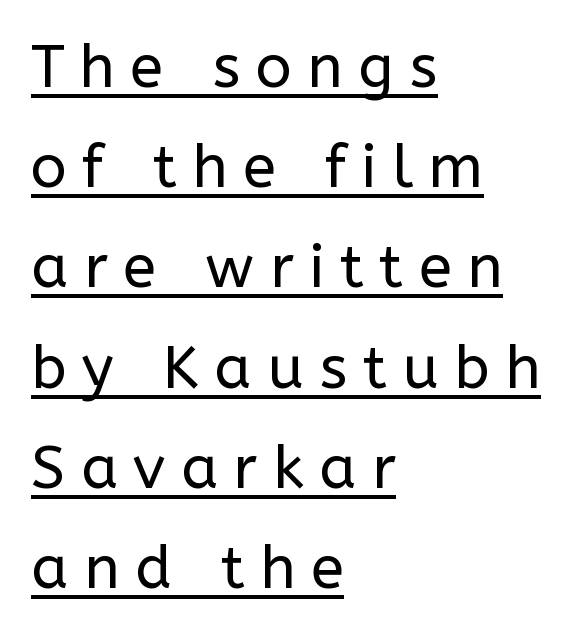
The image shows 60 px regular-weight sans-serif type, upright; set left-aligned, normal line spacing (1.67x), unusually wide letter spacing (+0.26 em), underlined; low stroke contrast and a medium x-height.
